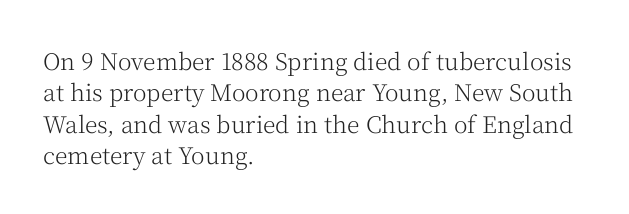
One glance says typical: line gaps are just what's usual. What stands out about the letter spacing? Nothing — it is the standard amount. This reads as an unemphasized weight, regular at the heaviest. The text block is weighted toward the left margin, trailing off unevenly rightward. Descender tails drop into unmarked territory. The specimen reads as upright at a glance.
